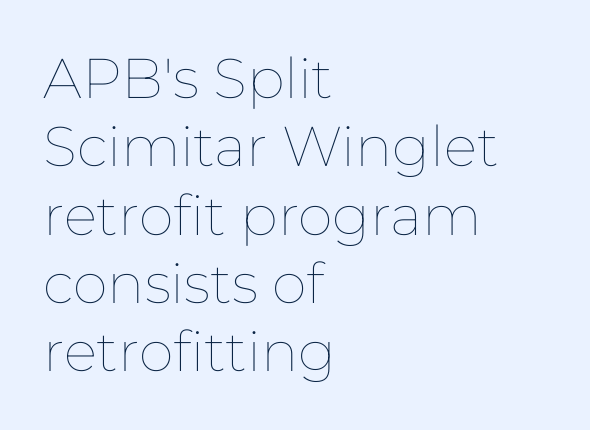
Is the stroke heavy? The answer is a plain regular-or-lighter. You could not count columns in this text — the font is proportionally spaced. The gaps between neighbouring characters are ordinary and unremarkable. Rendered with straight, roman letterforms. Where is the straight margin? On the left. The zone under the glyphs is completely vacant.
